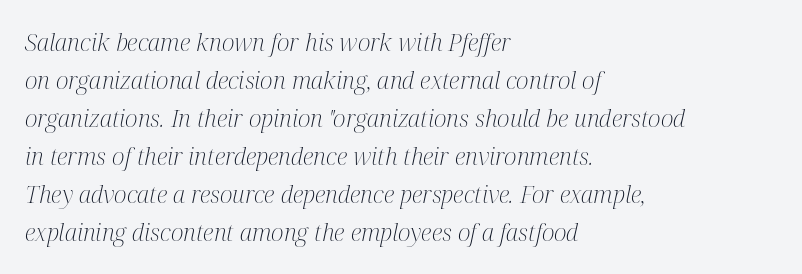
The image shows 24 px text type, italic (leaning right); set left-aligned, normal line spacing (1.58x), normal letter spacing, not underlined.
